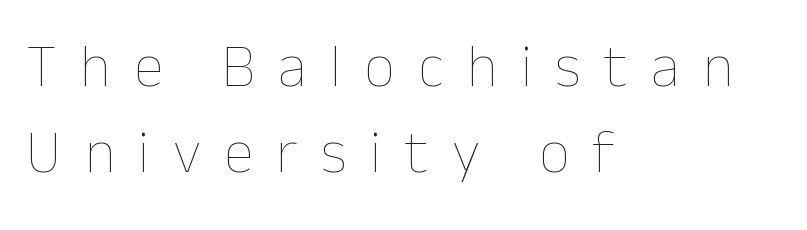
The image shows 60 px thin type, upright; set left-aligned, normal line spacing (1.43x), unusually wide letter spacing (+0.39 em), not underlined; low stroke contrast and a medium x-height.
